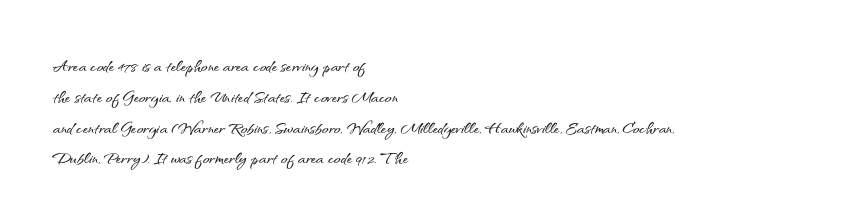
A classic flush-left, rag-right setting is used for this passage. The rendering uses a moderate line-height, typical for paragraphs. In terms of letterspacing, this is plain default setting.
